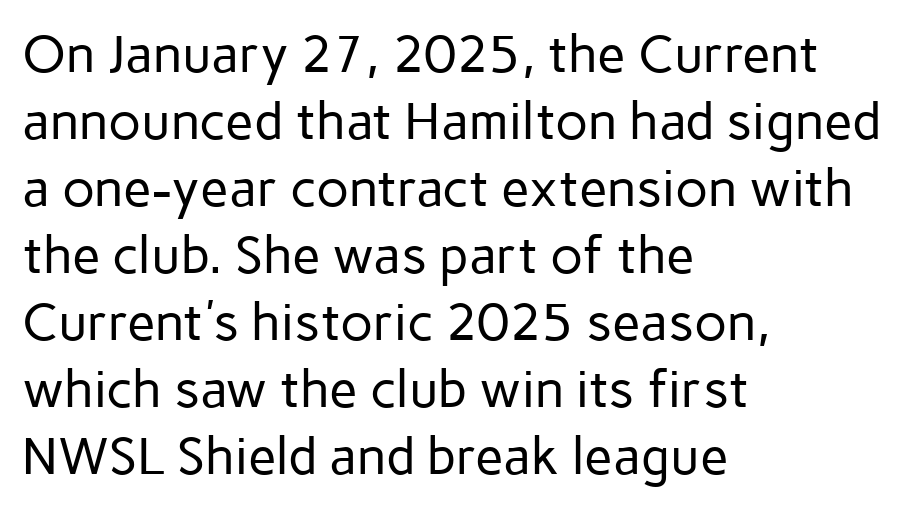
{"serif": "no", "italic": "no", "bold": "no", "weight": "regular", "width": "normal", "stroke_contrast": "low", "x_height": "medium", "monospaced": "no", "underline": "no", "align": "left", "line_spacing": "normal", "line_spacing_ratio": 1.29, "letter_spacing": "normal", "letter_spacing_em": 0.0, "glyph_px": 52}
